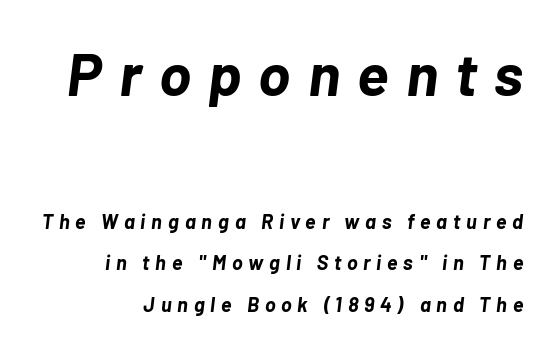
{"italic": "yes", "lean": "right", "slant_degrees": 7, "bold": "yes", "weight": "bold", "width": "normal", "stroke_contrast": "low", "x_height": "medium", "monospaced": "no", "underline": "no", "line_spacing": "loose", "line_spacing_ratio": 2.08, "letter_spacing": "wide", "letter_spacing_em": 0.29, "larger_block": "first", "size_ratio": 3.0, "glyph_px": 60}
